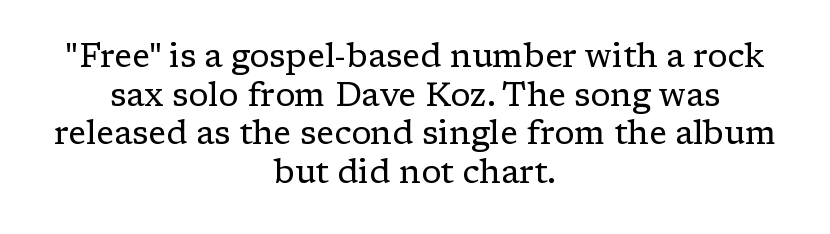
{"serif": "yes", "italic": "no", "bold": "no", "weight": "regular", "width": "normal", "stroke_contrast": "low", "x_height": "medium", "monospaced": "no", "underline": "no", "align": "center", "line_spacing_ratio": 1.17, "letter_spacing": "normal", "letter_spacing_em": 0.0, "glyph_px": 33}
